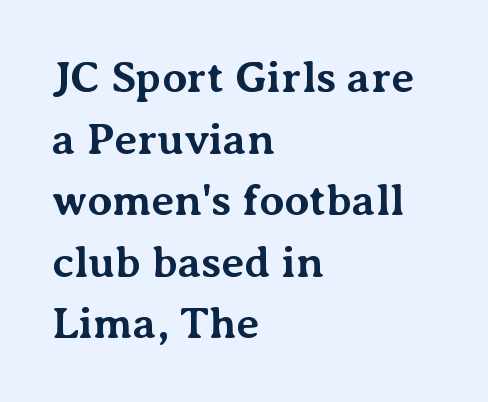
The paragraph shown leans on its left margin. Tall strokes in this sample are plumb rather than angled. Weight: bold. Glance below the letters and you will spot only blank space.
